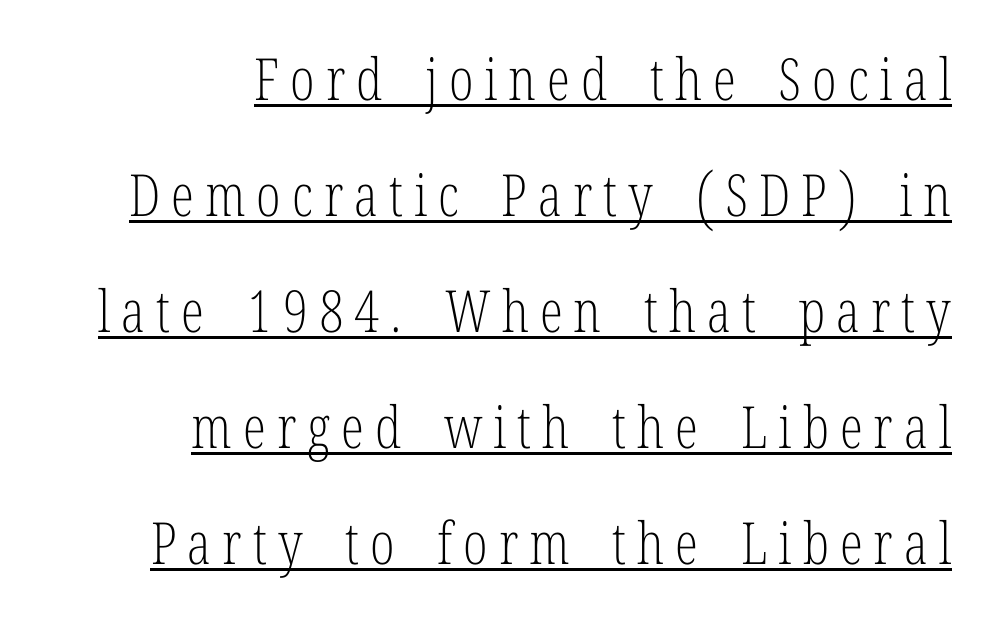
The image shows 58 px light, condensed serif type, upright; set right-aligned, loose line spacing (2.0x), underlined; low stroke contrast and a medium x-height.
